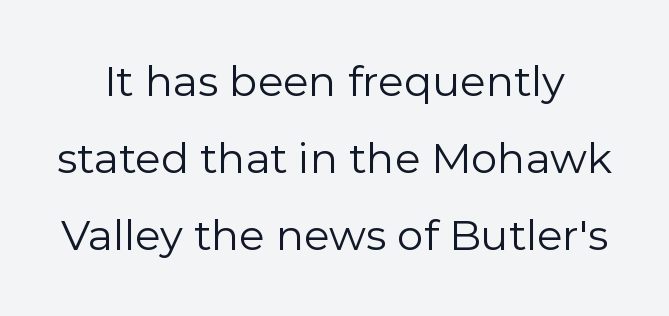
Is this a heavy cut? Hardly; it is regular or lighter. The zone under the glyphs is completely vacant. Character widths vary here, with narrow letters taking less room than wide ones. The passage shown is typeset with a sans-serif family. These lines keep a tight, regular rhythm from letter to letter.
